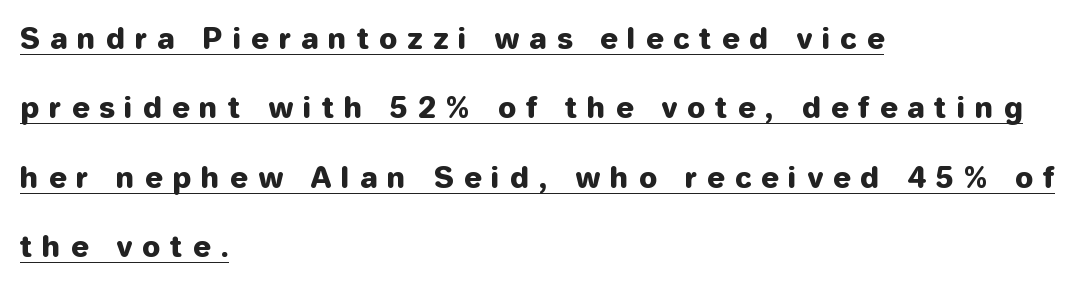
The image shows 29 px sans-serif type, upright; set left-aligned, loose line spacing (2.39x), unusually wide letter spacing (+0.36 em), underlined; low stroke contrast and a medium x-height.
